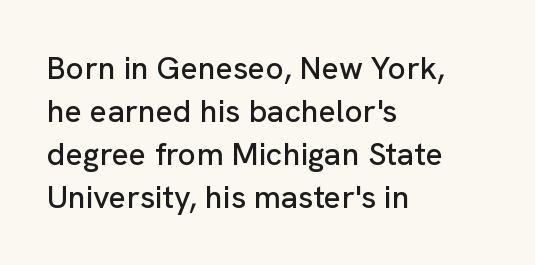
Q: Is the text italic (slanted)? A: No, it is upright.
Q: Is the typeface a serif or a sans-serif typeface? A: Sans-serif.
Q: Is the text underlined? A: No.
Q: How is the paragraph aligned? A: Left-aligned.
Q: Is the spacing between letters normal or unusually wide? A: Normal.
Q: Is the spacing between lines tight, normal or loose? A: Normal.
Q: Width (condensed, normal, or wide)? A: Normal.
Q: Stroke contrast? A: Low.
Q: x-height? A: Medium.
Q: Monospaced? A: No.
